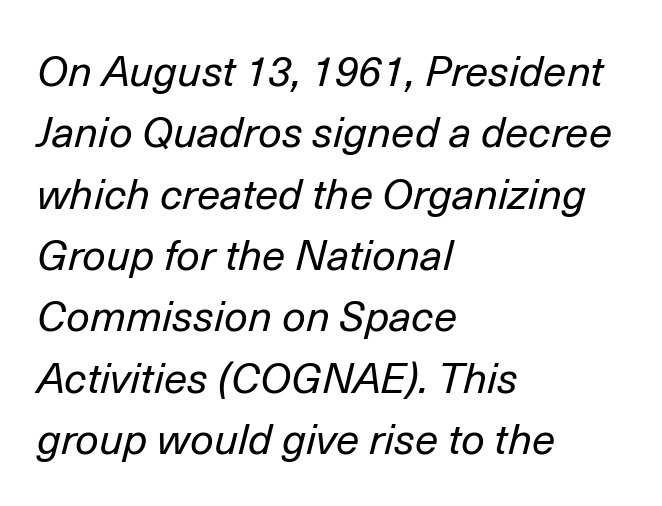
Teacher's note: observe the even left margin — that is flush-left alignment. The glyphs are unaccompanied by any horizontal stroke below them. Each letter keeps its own natural width here, so spacing adapts to shape. The typesetting does not lean heavy: it is not bold.
